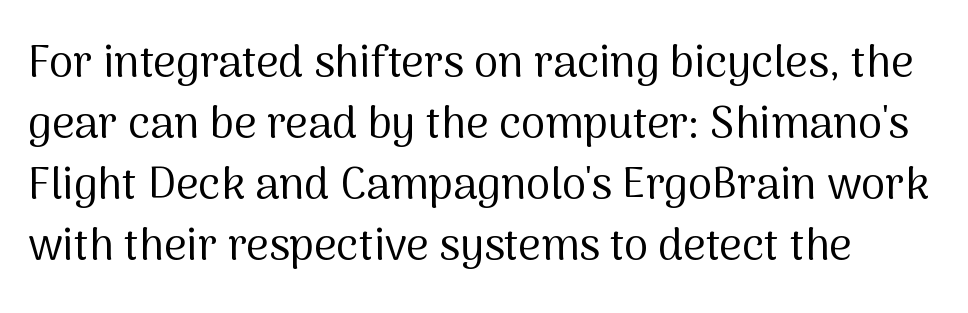
Q: Is the text bold? A: No.
Q: Is the text italic (slanted)? A: No, it is upright.
Q: Is the typeface a serif or a sans-serif typeface? A: Sans-serif.
Q: Is the text underlined? A: No.
Q: Is the spacing between letters normal or unusually wide? A: Normal.
Q: Is the spacing between lines tight, normal or loose? A: Normal.
Q: Width (condensed, normal, or wide)? A: Normal.
Q: Stroke contrast? A: Medium.
Q: x-height? A: Medium.
Q: Monospaced? A: No.
